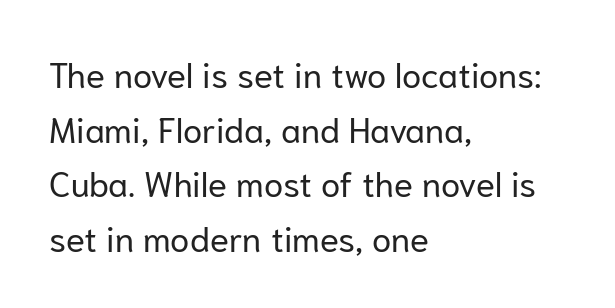
Notice how the passage keeps a crisp vertical edge on the left only. Ordinary non-slanted type is in use. The strokes carry an ordinary text weight at most. The foot of each line stays bare and open.
